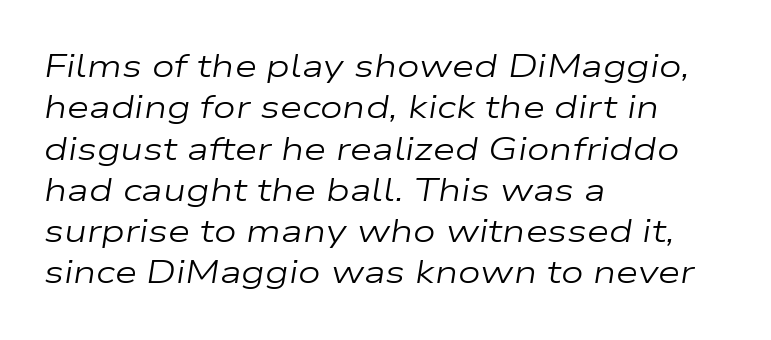
Underline: absent. Is the letter spacing exaggerated? No — it looks like the ordinary default. Reading down the block, your eye returns to a fixed left position each line. The specimen reads as italic at a glance. The weight would be labelled regular, book, light, or lighter still. Summary of vertical rhythm: regular, with standard interline spacing.
